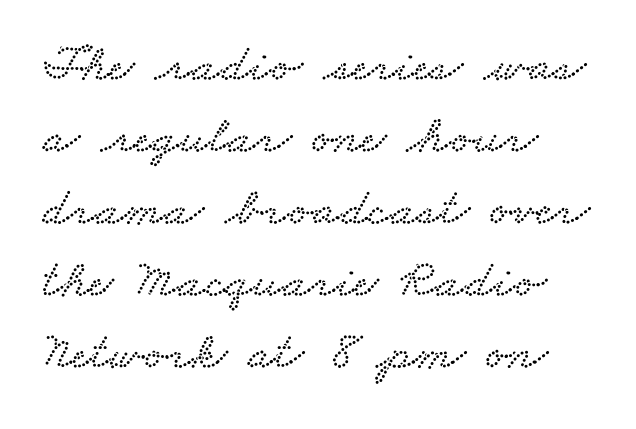
Q: Is the typeface a serif or a sans-serif typeface? A: Serif.
Q: Is the text underlined? A: No.
Q: Is the spacing between letters normal or unusually wide? A: Normal.
Q: Is the spacing between lines tight, normal or loose? A: Normal.
Q: Width (condensed, normal, or wide)? A: Wide.
Q: Stroke contrast? A: Low.
Q: x-height? A: Small.
Q: Monospaced? A: No.
